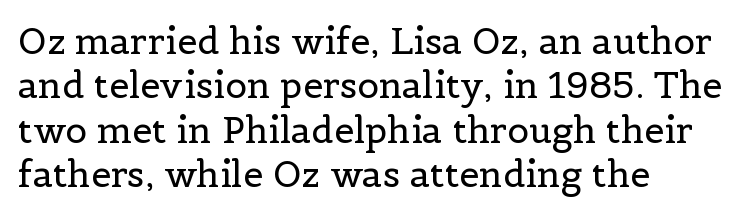
Q: Is the text bold? A: No.
Q: Is the text italic (slanted)? A: No, it is upright.
Q: Is the typeface a serif or a sans-serif typeface? A: Serif.
Q: Is the text underlined? A: No.
Q: How is the paragraph aligned? A: Left-aligned.
Q: Is the spacing between letters normal or unusually wide? A: Normal.
Q: Width (condensed, normal, or wide)? A: Normal.
Q: x-height? A: Medium.
Q: Monospaced? A: No.
